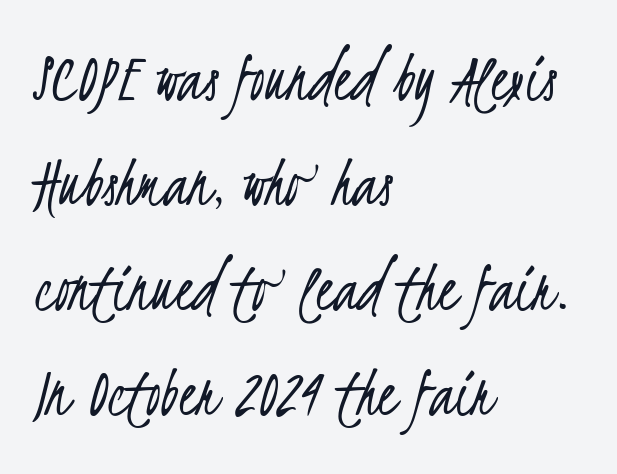
{"serif": "no", "bold": "no", "weight": "light", "width": "condensed", "stroke_contrast": "low", "x_height": "small", "monospaced": "no", "underline": "no", "align": "left", "line_spacing": "normal", "line_spacing_ratio": 1.44, "letter_spacing": "normal", "letter_spacing_em": 0.0, "glyph_px": 73}
